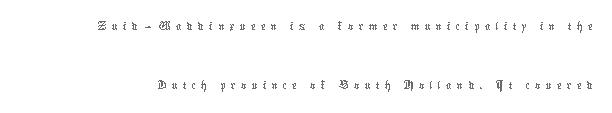
A clean baseline with only descenders dipping below it. Do the characters align in a grid? No, the font is proportional. Heft: none added — not bold. The rendering uses a large line-height, opening up the rows.
